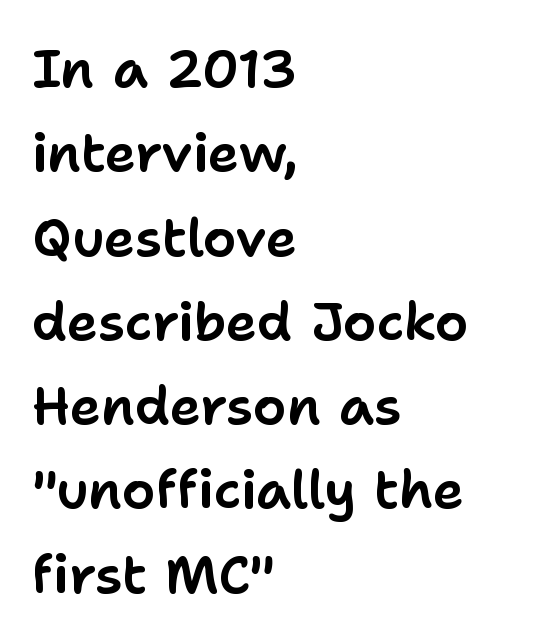
The image shows 53 px sans-serif type, upright; set left-aligned, normal line spacing (1.59x), normal letter spacing, not underlined; low stroke contrast and a medium x-height.
